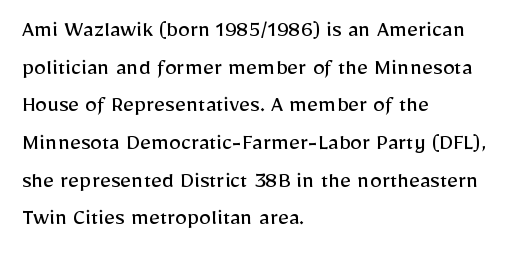
The image shows 24 px text type, upright; set left-aligned, normal line spacing (1.57x), normal letter spacing, not underlined.
